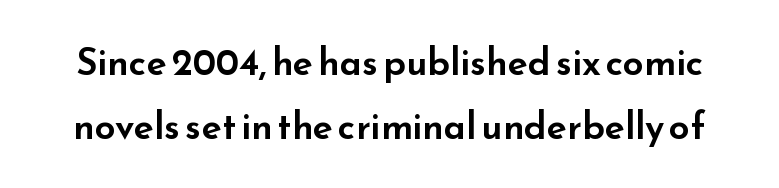
{"serif": "no", "italic": "no", "width": "wide", "stroke_contrast": "low", "x_height": "small", "monospaced": "no", "underline": "no", "line_spacing_ratio": 1.72, "letter_spacing": "normal", "letter_spacing_em": 0.0, "glyph_px": 37}
